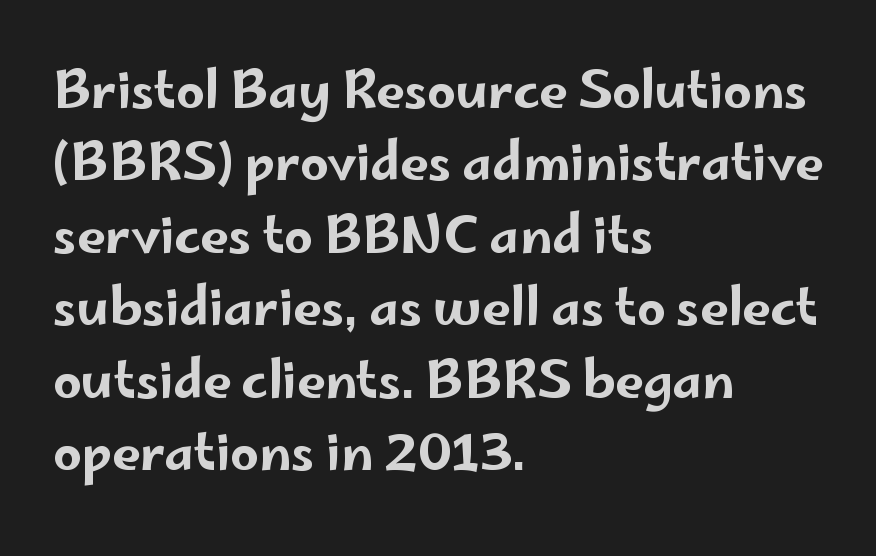
Q: Is the text italic (slanted)? A: No, it is upright.
Q: Is the typeface a serif or a sans-serif typeface? A: Sans-serif.
Q: Is the text underlined? A: No.
Q: How is the paragraph aligned? A: Left-aligned.
Q: Is the spacing between letters normal or unusually wide? A: Normal.
Q: Is the spacing between lines tight, normal or loose? A: Normal.
Q: Width (condensed, normal, or wide)? A: Wide.
Q: Stroke contrast? A: Low.
Q: x-height? A: Small.
Q: Monospaced? A: No.
